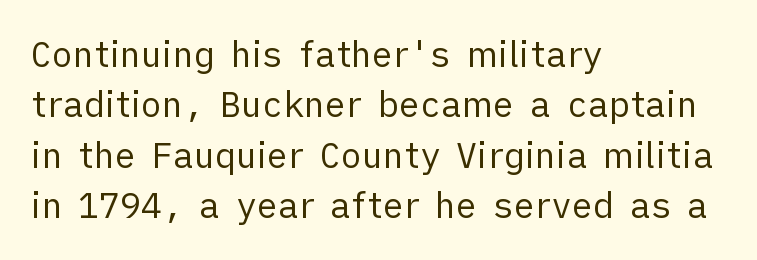
A typesetter would mark this as roman, not italic. The space beneath each line is pristine and unruled. The compositor pushed each line to the left boundary. Grotesque or geometric, the face here clearly has no serifs. Look at the tracking — it's just the regular setting, nothing added.
